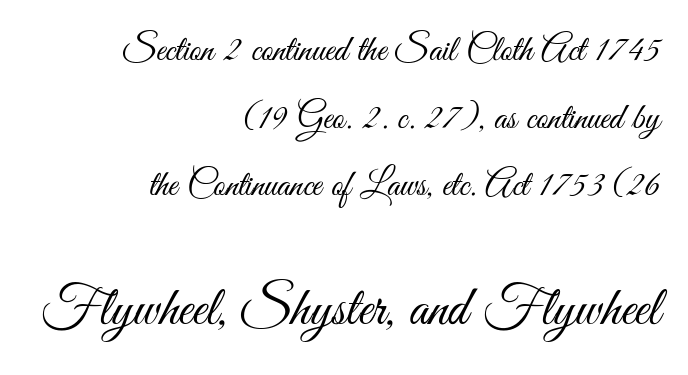
Q: Is the text bold? A: No.
Q: Is the text italic (slanted)? A: Yes.
Q: Is the typeface a serif or a sans-serif typeface? A: Sans-serif.
Q: Is the text underlined? A: No.
Q: How is the paragraph aligned? A: Right-aligned.
Q: Is the spacing between letters normal or unusually wide? A: Normal.
Q: Which block of text is set in a larger size, the first (top) or the second (bottom)? A: The second (bottom) one.
Q: Width (condensed, normal, or wide)? A: Condensed.
Q: Stroke contrast? A: Medium.
Q: x-height? A: Small.
Q: Monospaced? A: No.
